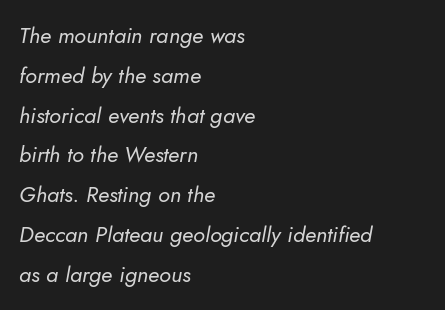
The image shows 22 px text type, italic (leaning right); set left-aligned, line spacing 1.81x, normal letter spacing, not underlined.
